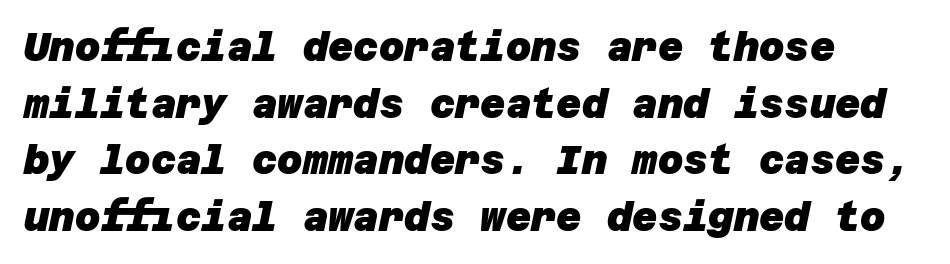
The font family rendered here belongs to the sans-serif group. In terms of leading, this rendering sits right in the middle. Here the glyphs are tracked normally, forming tight word shapes. All the whitespace from short lines collects on the right. Bare-footed words on every line. Caption: bold face, heavy strokes.
